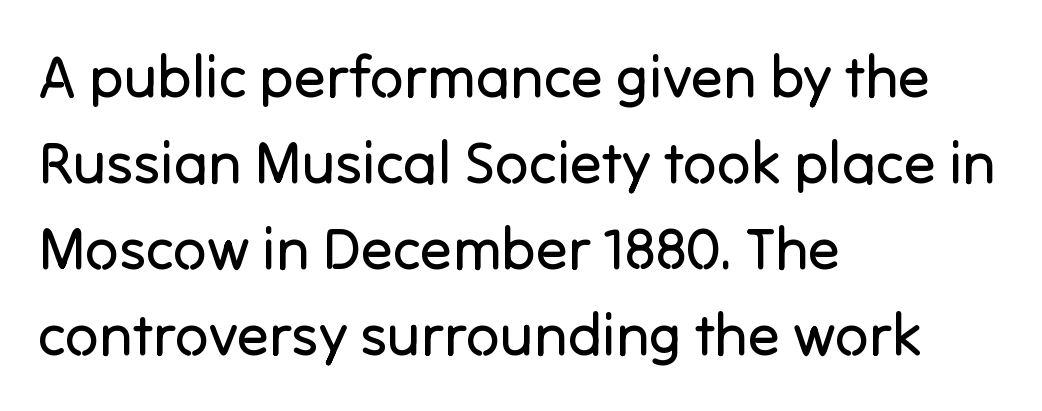
Short note: letters normally spaced. Decoration check: the copy has no underline. The face used here is proportionally spaced, like ordinary book or web type. Line spacing here is normal.
